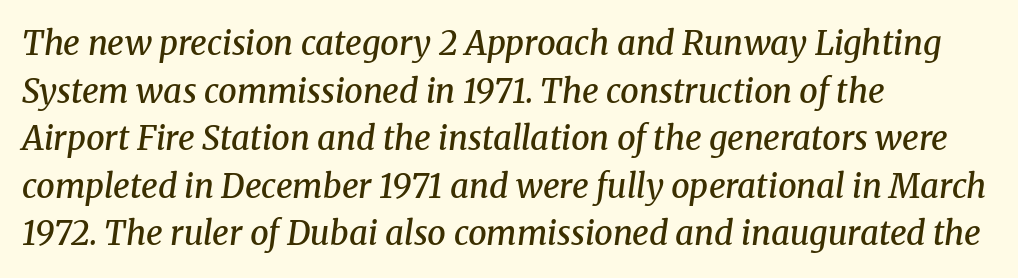
The image shows 33 px semibold serif type, italic (leaning right); set left-aligned, normal line spacing (1.44x), normal letter spacing, not underlined; medium stroke contrast and a medium x-height.
